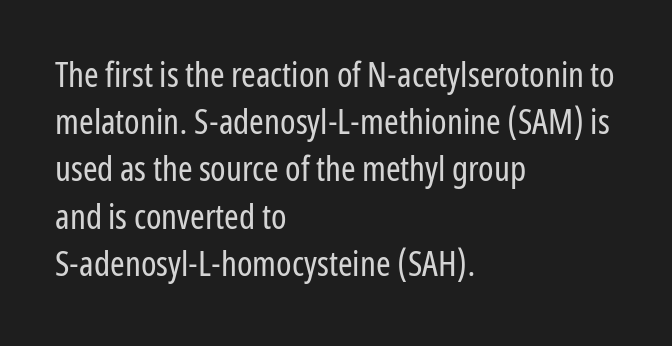
Stroke thickness stays within the range of a standard reading face or lighter. Bare-footed words on every line. A classic flush-left, rag-right setting is used for this passage. Is there any slant? The stems are plumb.
